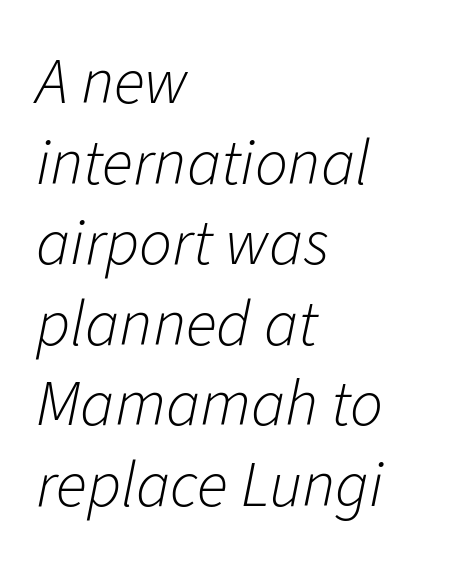
Visually the block forms a straight wall on the left and a jagged coastline on the right. A clean baseline with only descenders dipping below it. This is not heavy type; no bold has been used. This sample has the flowing, uneven cadence of proportional lettering.
